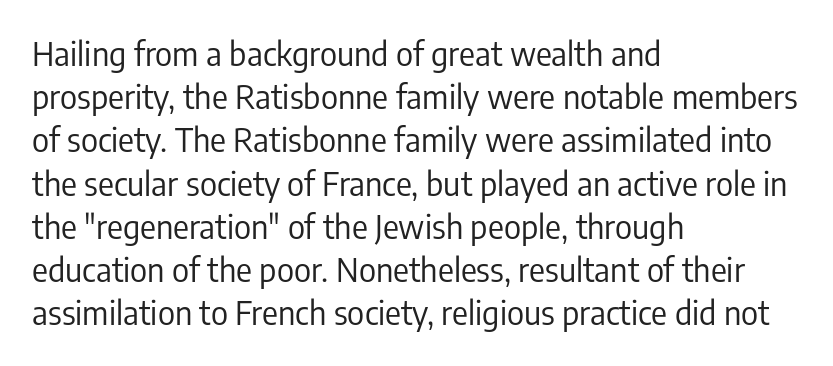
The image shows 33 px regular-weight, condensed sans-serif type, upright; set left-aligned, normal line spacing (1.31x), normal letter spacing, not underlined; low stroke contrast and a medium x-height.
